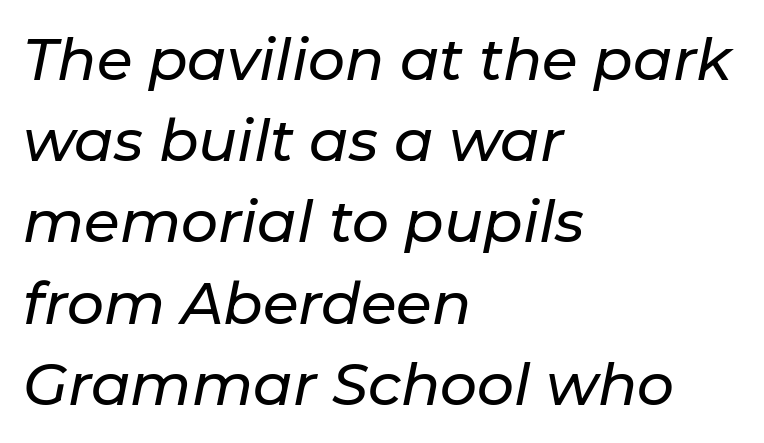
{"italic": "yes", "lean": "right", "slant_degrees": 11, "width": "normal", "stroke_contrast": "low", "x_height": "medium", "monospaced": "no", "underline": "no", "align": "left", "line_spacing": "normal", "line_spacing_ratio": 1.4, "letter_spacing": "normal", "letter_spacing_em": 0.0, "glyph_px": 58}
